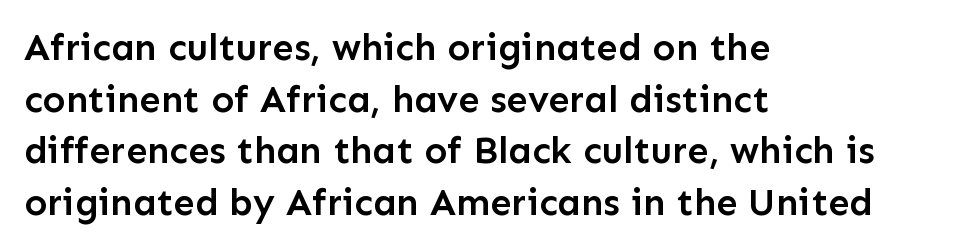
The font's upright variant was chosen for this text. These lines are composed in type without serifs. Evenly set lines give the paragraph a standard silhouette. The letters are semibold — heavier than regular but short of a full bold.
